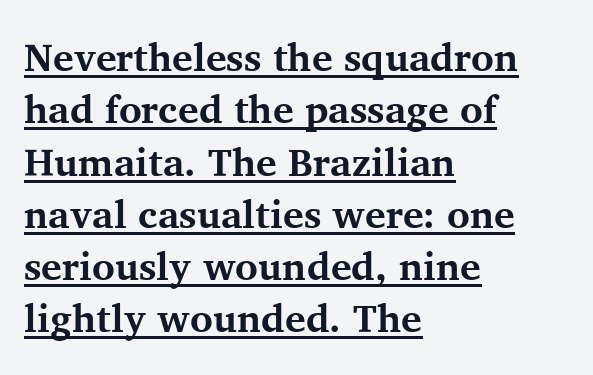
Compared with a centered layout, this one pins lines to the left instead. Do the characters align in a grid? No, the font is proportional. This is the regular roman posture of the typeface. Normally led — the rows are evenly, conventionally spaced.
